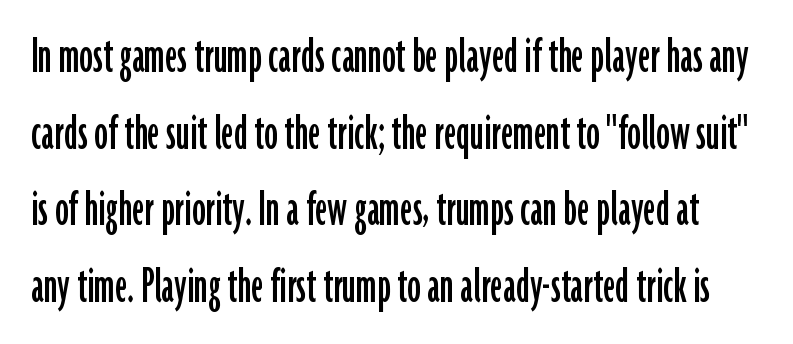
{"serif": "no", "italic": "no", "width": "condensed", "stroke_contrast": "low", "x_height": "medium", "monospaced": "no", "underline": "no", "line_spacing": "normal", "line_spacing_ratio": 1.42, "letter_spacing": "normal", "letter_spacing_em": 0.0, "glyph_px": 54}
